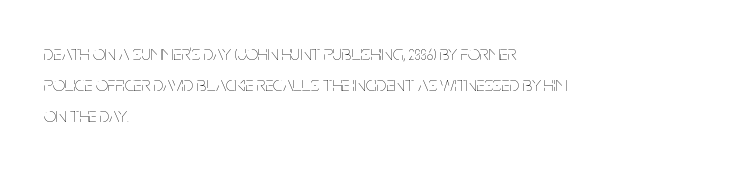
The image shows 21 px text type, upright; set left-aligned, normal line spacing (1.47x), normal letter spacing, not underlined.
